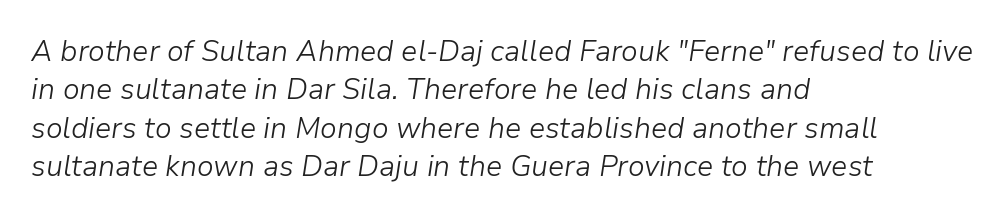
The image shows 29 px light type, italic (leaning right); set left-aligned, normal line spacing (1.32x), normal letter spacing, not underlined; low stroke contrast and a medium x-height.
